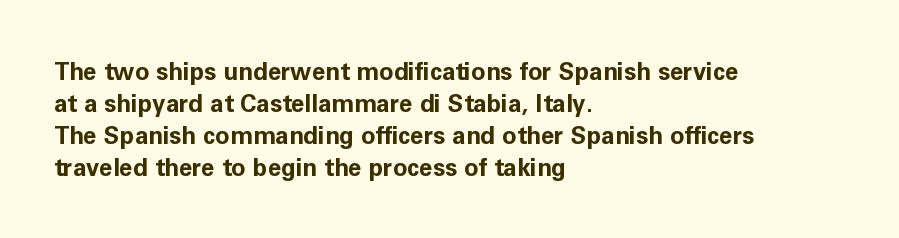
{"italic": "no", "bold": "yes", "underline": "no", "align": "left", "line_spacing": "normal", "line_spacing_ratio": 1.34, "letter_spacing": "normal", "letter_spacing_em": 0.0, "glyph_px": 24}
